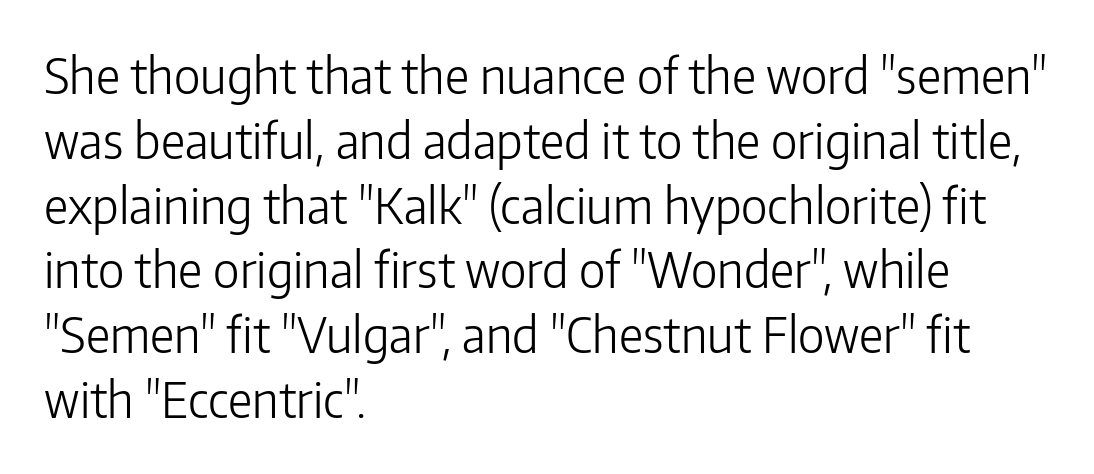
Are there feet on the stems? There aren't — it's a sans. The rendering uses a moderate line-height, typical for paragraphs. Posture: straight, roman, zero tilt. Does the copy run flush right? No — it runs flush left. The space directly below the letters is spotless. Is the letter spacing exaggerated? No — it looks like the ordinary default.
